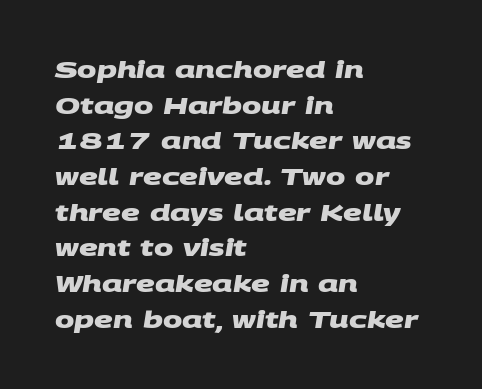
Q: Is the text bold? A: Yes.
Q: Is the text underlined? A: No.
Q: How is the paragraph aligned? A: Left-aligned.
Q: Is the spacing between letters normal or unusually wide? A: Normal.
Q: Is the spacing between lines tight, normal or loose? A: Normal.
